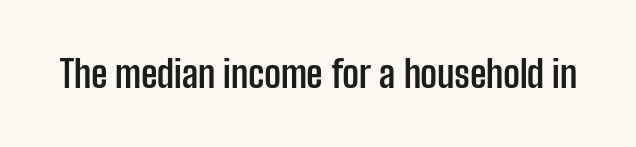
The image shows 37 px semibold, condensed sans-serif type, upright; set normal letter spacing, not underlined; low stroke contrast and a medium x-height.
